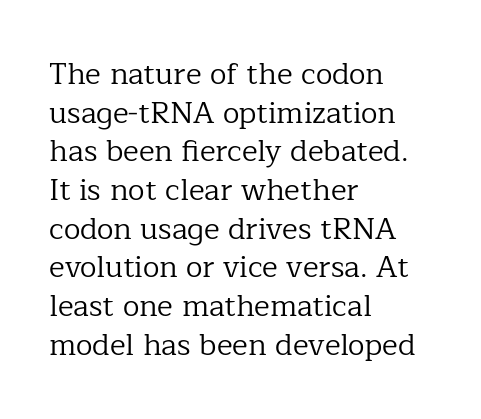
The image shows 30 px regular-weight serif type, upright; set left-aligned, normal line spacing (1.29x), normal letter spacing, not underlined; low stroke contrast and a medium x-height.
